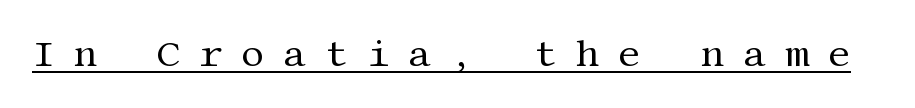
Q: Is the text bold? A: No.
Q: Is the text italic (slanted)? A: No, it is upright.
Q: Is the typeface a serif or a sans-serif typeface? A: Serif.
Q: Is the text underlined? A: Yes.
Q: Is the spacing between letters normal or unusually wide? A: Unusually wide.
Q: Width (condensed, normal, or wide)? A: Normal.
Q: Stroke contrast? A: Medium.
Q: x-height? A: Large.
